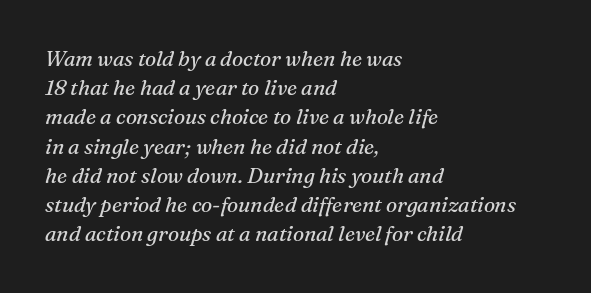
The image shows 21 px text type, italic (leaning right); set left-aligned, normal line spacing (1.39x), normal letter spacing, not underlined.
